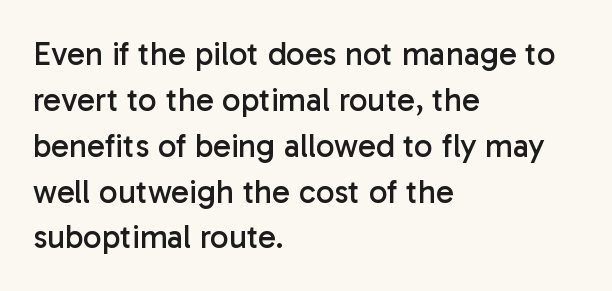
The image shows 33 px regular-weight sans-serif type, upright; set left-aligned, normal line spacing (1.39x), normal letter spacing, not underlined; low stroke contrast and a medium x-height.
